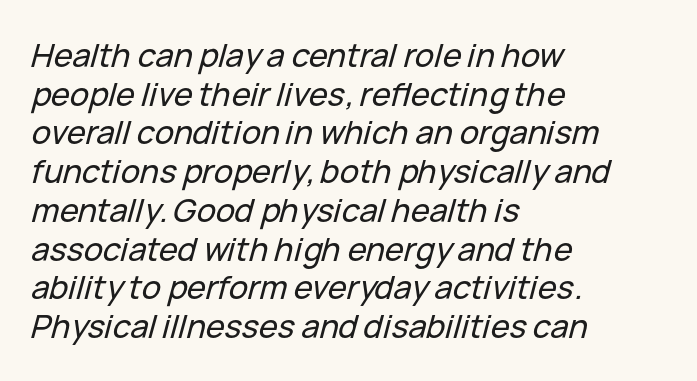
{"italic": "yes", "lean": "right", "slant_degrees": 15, "width": "normal", "stroke_contrast": "low", "x_height": "medium", "monospaced": "no", "underline": "no", "align": "left", "line_spacing_ratio": 1.21, "letter_spacing": "normal", "letter_spacing_em": 0.0, "glyph_px": 32}
